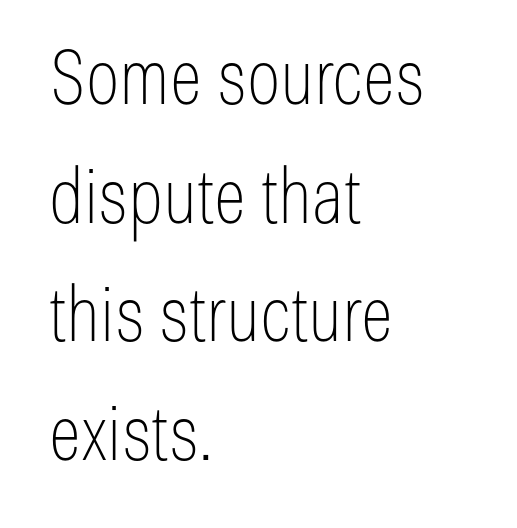
Is this a sans? Yes — the strokes have no serifs. Descender tails drop into unmarked territory. Ink coverage per letter is moderate at most. Alignment: flush left. Rows of type keep a routine distance in the vertical direction. How are the letters spaced? Ordinarily, with no added tracking.
